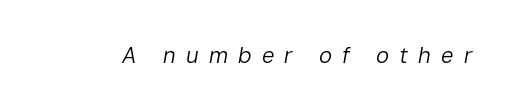
The letters look calm and open, with moderate or lighter stems. Students, note that the glyphs here are deliberately spaced far apart. The specimen reads as italic at a glance. Has an underline been added? It has not.
